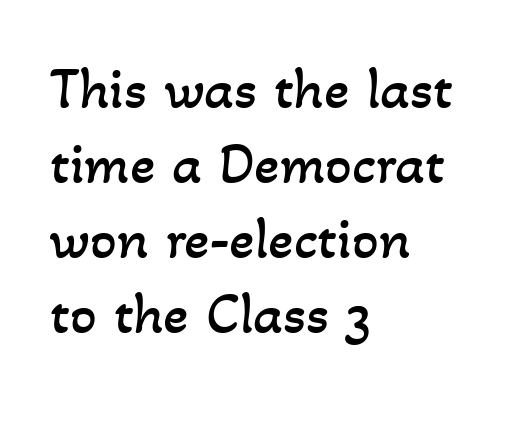
{"bold": "no", "weight": "regular", "width": "normal", "stroke_contrast": "low", "x_height": "small", "monospaced": "no", "underline": "no", "align": "left", "line_spacing": "normal", "line_spacing_ratio": 1.27, "letter_spacing": "normal", "letter_spacing_em": 0.0, "glyph_px": 59}
